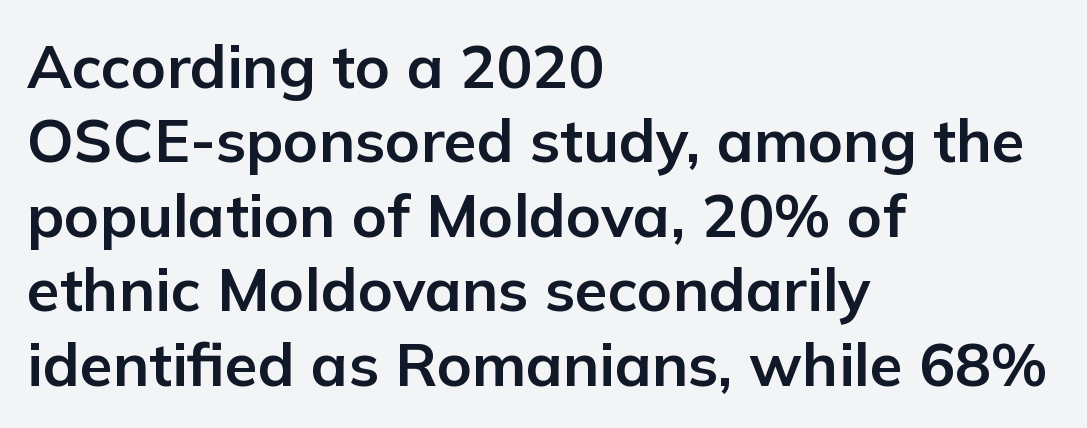
Q: Is the text bold? A: Yes.
Q: Is the text italic (slanted)? A: No, it is upright.
Q: Is the typeface a serif or a sans-serif typeface? A: Sans-serif.
Q: Is the text underlined? A: No.
Q: How is the paragraph aligned? A: Left-aligned.
Q: Is the spacing between letters normal or unusually wide? A: Normal.
Q: Width (condensed, normal, or wide)? A: Normal.
Q: Stroke contrast? A: Low.
Q: x-height? A: Medium.
Q: Monospaced? A: No.
